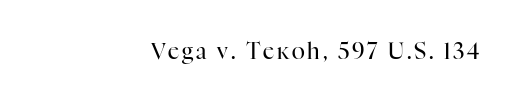
{"italic": "no", "bold": "no", "underline": "no", "align": "right", "glyph_px": 22}
